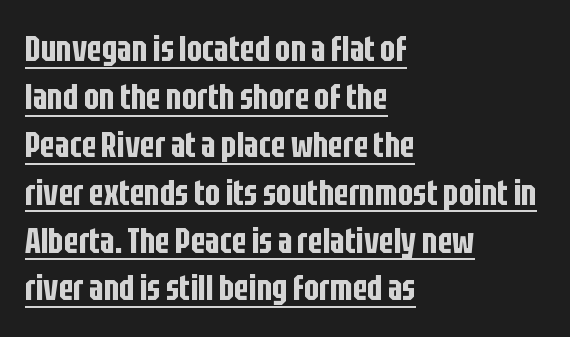
{"serif": "no", "italic": "no", "width": "condensed", "stroke_contrast": "low", "x_height": "large", "monospaced": "no", "underline": "yes", "align": "left", "line_spacing": "normal", "line_spacing_ratio": 1.33, "letter_spacing": "normal", "letter_spacing_em": 0.0, "glyph_px": 36}
